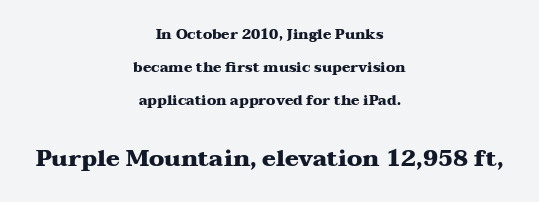
Do the letters lean? They stand straight. This layout puts the modest block above and the oversized block below. Tracking value appears to be zero — textbook default spacing. Compared with a flush-left layout, this one balances lines on the center instead.
